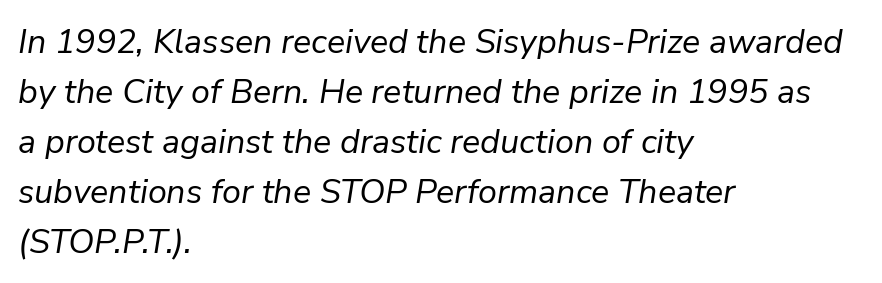
Q: Is the text bold? A: No.
Q: Is the text italic (slanted)? A: Yes, it leans right by about 9 degrees.
Q: Is the text underlined? A: No.
Q: How is the paragraph aligned? A: Left-aligned.
Q: Is the spacing between letters normal or unusually wide? A: Normal.
Q: Is the spacing between lines tight, normal or loose? A: Normal.
Q: Width (condensed, normal, or wide)? A: Normal.
Q: Stroke contrast? A: Low.
Q: x-height? A: Medium.
Q: Monospaced? A: No.
